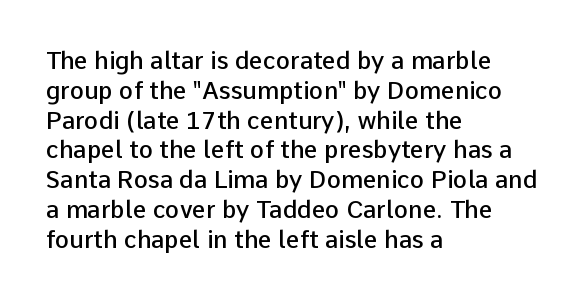
The letters stand upright; this is a roman face. Underline: absent. The sample has been set in demibold, a notch under bold. Here the glyphs are tracked normally, forming tight word shapes.
